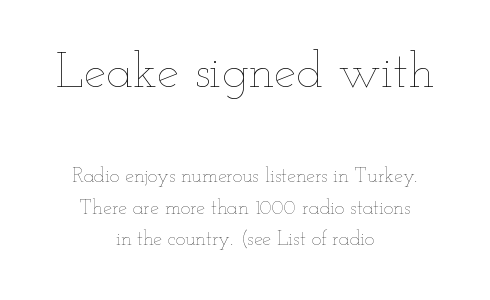
Unbolded letterforms with no extra heft. Looks like regular typesetting: each glyph gets only the width it needs. Glance below the letters and you will spot only blank space. Leftover space on each line is divided equally before and after the words. Between one letter and the next there's only the usual sliver of space.
